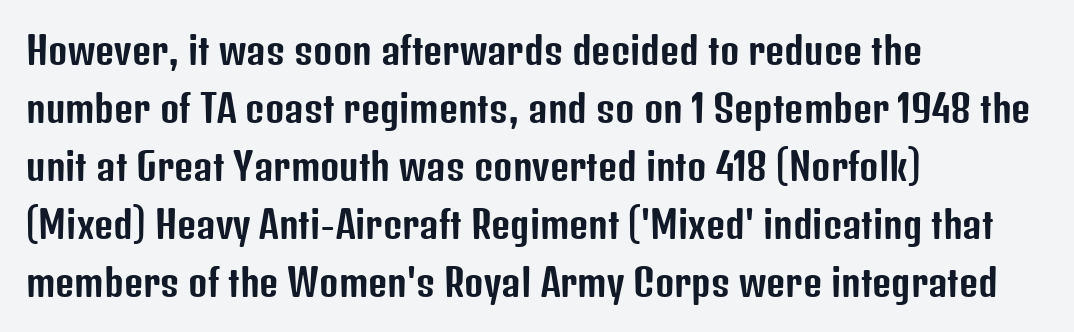
Q: Is the text italic (slanted)? A: No, it is upright.
Q: Is the typeface a serif or a sans-serif typeface? A: Sans-serif.
Q: Is the text underlined? A: No.
Q: How is the paragraph aligned? A: Left-aligned.
Q: Is the spacing between letters normal or unusually wide? A: Normal.
Q: Is the spacing between lines tight, normal or loose? A: Normal.
Q: Width (condensed, normal, or wide)? A: Condensed.
Q: Stroke contrast? A: Low.
Q: x-height? A: Medium.
Q: Monospaced? A: No.
